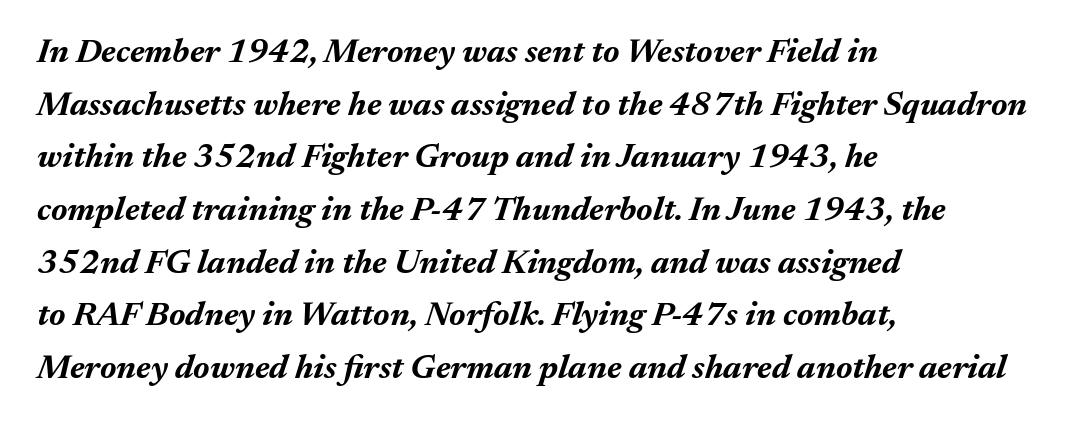
{"italic": "yes", "lean": "right", "slant_degrees": 17, "bold": "yes", "weight": "bold", "width": "normal", "stroke_contrast": "medium", "x_height": "medium", "monospaced": "no", "underline": "no", "align": "left", "line_spacing": "normal", "line_spacing_ratio": 1.55, "letter_spacing": "normal", "letter_spacing_em": 0.0, "glyph_px": 34}
